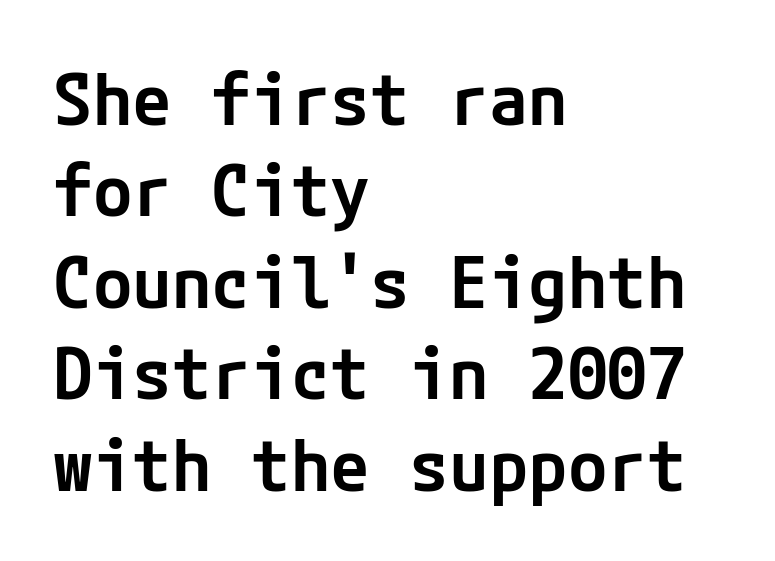
Q: Is the text bold? A: Semi-bold.
Q: Is the text italic (slanted)? A: No, it is upright.
Q: Is the typeface a serif or a sans-serif typeface? A: Sans-serif.
Q: Is the text underlined? A: No.
Q: How is the paragraph aligned? A: Left-aligned.
Q: Is the spacing between letters normal or unusually wide? A: Normal.
Q: Is the spacing between lines tight, normal or loose? A: Normal.
Q: Width (condensed, normal, or wide)? A: Normal.
Q: Stroke contrast? A: Low.
Q: x-height? A: Medium.
